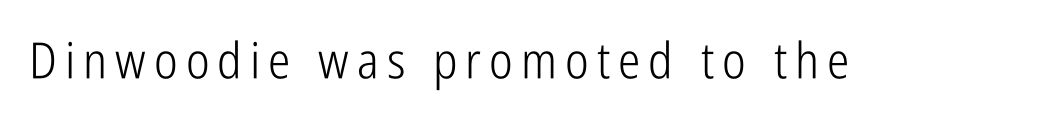
Q: Is the text bold? A: No.
Q: Is the text italic (slanted)? A: No, it is upright.
Q: Is the typeface a serif or a sans-serif typeface? A: Sans-serif.
Q: Is the text underlined? A: No.
Q: Width (condensed, normal, or wide)? A: Condensed.
Q: Stroke contrast? A: Low.
Q: x-height? A: Medium.
Q: Monospaced? A: No.
